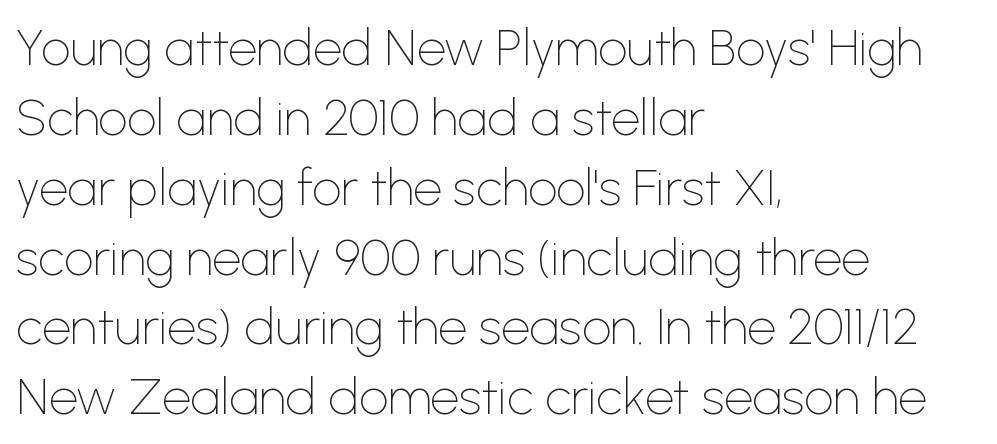
Spacing verdict: proportional, widths tailored to each character. Visually the block forms a straight wall on the left and a jagged coastline on the right. Nope, no serifs anywhere on these letters. Students, note that the glyphs here touch the page at normal intervals. Reading down the column, the eye jumps a familiar distance to each next line. The typeface has the unassuming heft of standard copy or less.
